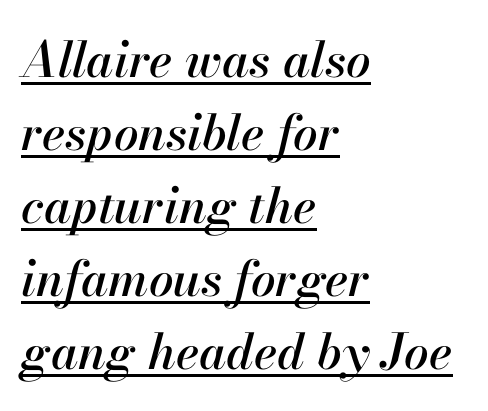
The image shows 49 px text type, italic (leaning right); set left-aligned, normal line spacing (1.49x), normal letter spacing, underlined; high stroke contrast and a small x-height.
